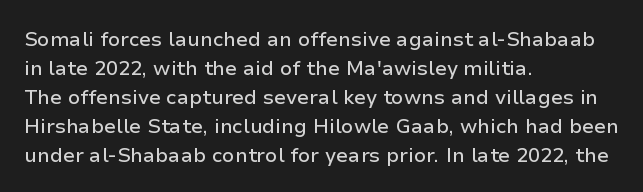
Rows of type keep a routine distance in the vertical direction. Is the block centered? No — it sits flush against the left margin. No italicization has been applied; the sample stays upright. Letters rest on an invisible, unmarked baseline.
